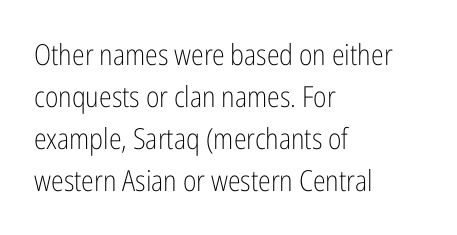
Lines of text with bare space underneath. Look at the bottom of the vertical strokes: they stop flat, with no serifs. Which margin do the lines hug? The left one — the right edge is uneven. Looks like regular typesetting: each glyph gets only the width it needs. Nothing unusual about the tracking: characters are spaced as the font intends.
